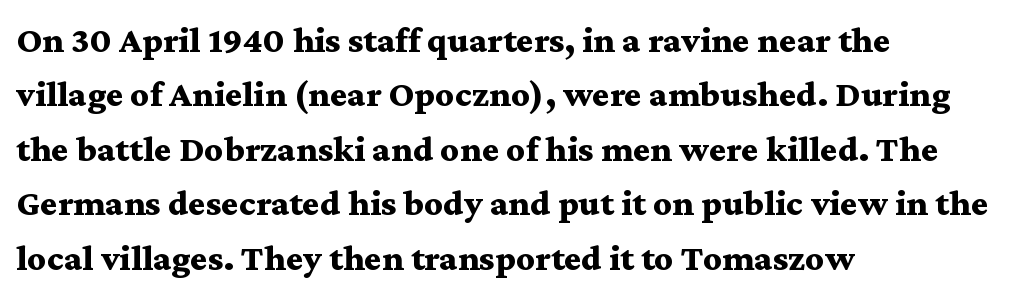
{"serif": "yes", "italic": "no", "bold": "yes", "weight": "bold", "width": "wide", "stroke_contrast": "medium", "x_height": "medium", "monospaced": "no", "underline": "no", "align": "left", "line_spacing": "normal", "line_spacing_ratio": 1.47, "letter_spacing": "normal", "letter_spacing_em": 0.0, "glyph_px": 37}
